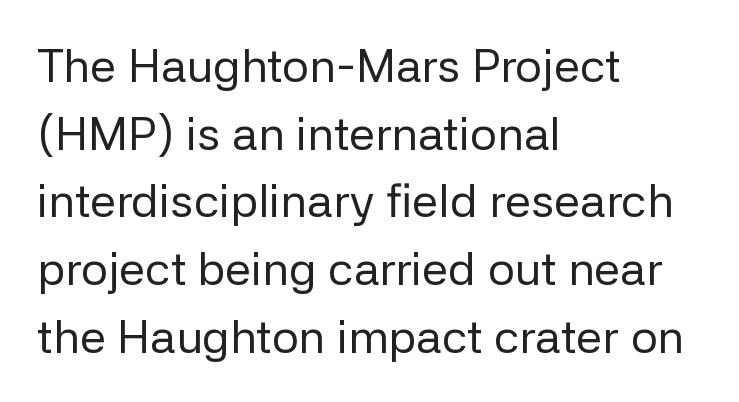
Q: Is the text bold? A: No.
Q: Is the text italic (slanted)? A: No, it is upright.
Q: Is the typeface a serif or a sans-serif typeface? A: Sans-serif.
Q: Is the text underlined? A: No.
Q: How is the paragraph aligned? A: Left-aligned.
Q: Is the spacing between letters normal or unusually wide? A: Normal.
Q: Is the spacing between lines tight, normal or loose? A: Normal.
Q: Width (condensed, normal, or wide)? A: Normal.
Q: Stroke contrast? A: Low.
Q: x-height? A: Medium.
Q: Monospaced? A: No.
